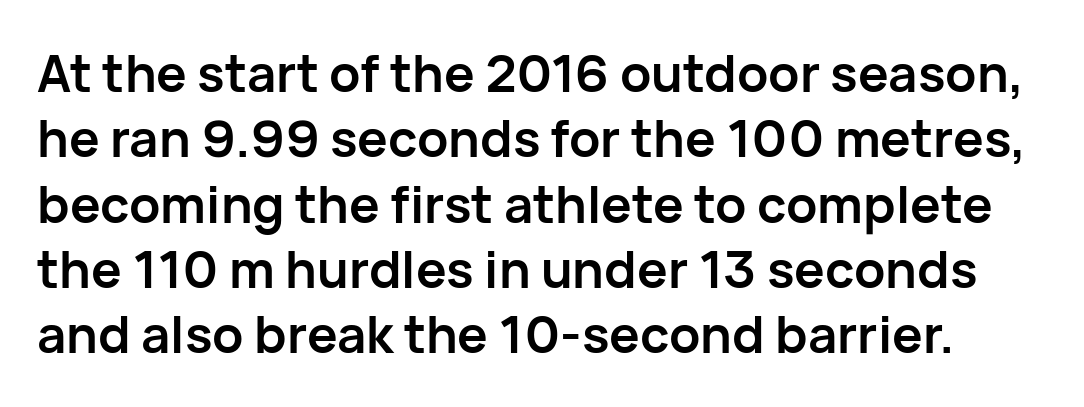
{"serif": "no", "italic": "no", "bold": "yes", "weight": "semibold", "width": "normal", "stroke_contrast": "low", "x_height": "medium", "monospaced": "no", "underline": "no", "line_spacing": "normal", "line_spacing_ratio": 1.28, "letter_spacing": "normal", "letter_spacing_em": 0.0, "glyph_px": 51}
